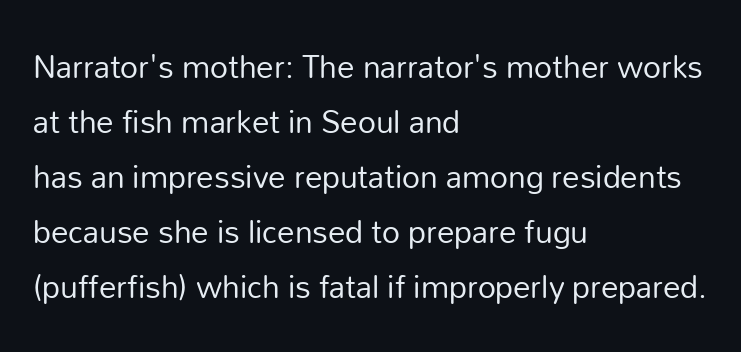
Is this a fixed-width face? No — the glyphs have proportional, varying widths. The ragged edge is on the right, which tells us the setting is flush left. This reads as an unemphasized weight, regular at the heaviest. The typeface chosen for these lines omits serifs.
